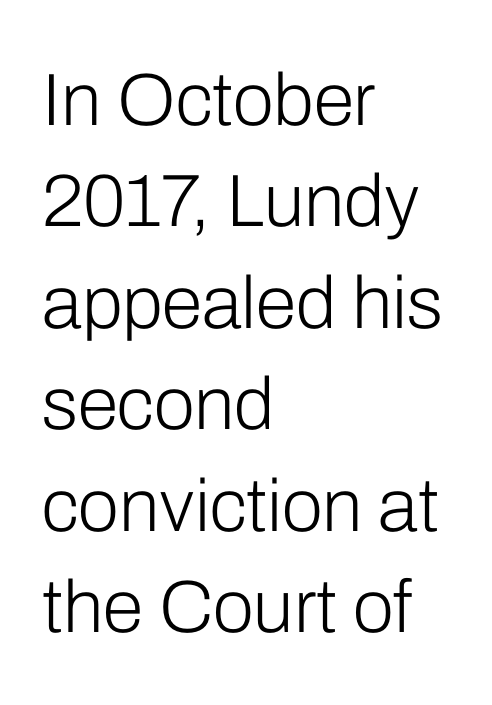
The image shows 74 px light sans-serif type, upright; set left-aligned, normal line spacing (1.37x), normal letter spacing, not underlined; low stroke contrast and a medium x-height.
